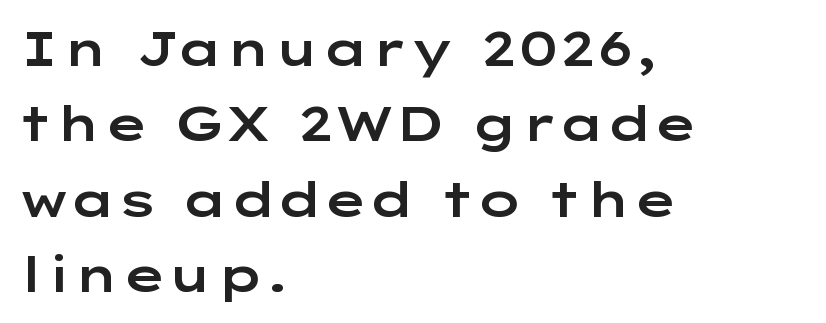
Q: Is the text italic (slanted)? A: No, it is upright.
Q: Is the typeface a serif or a sans-serif typeface? A: Sans-serif.
Q: Is the text underlined? A: No.
Q: How is the paragraph aligned? A: Left-aligned.
Q: Is the spacing between letters normal or unusually wide? A: Normal.
Q: Is the spacing between lines tight, normal or loose? A: Normal.
Q: Width (condensed, normal, or wide)? A: Wide.
Q: Stroke contrast? A: Low.
Q: x-height? A: Medium.
Q: Monospaced? A: No.
